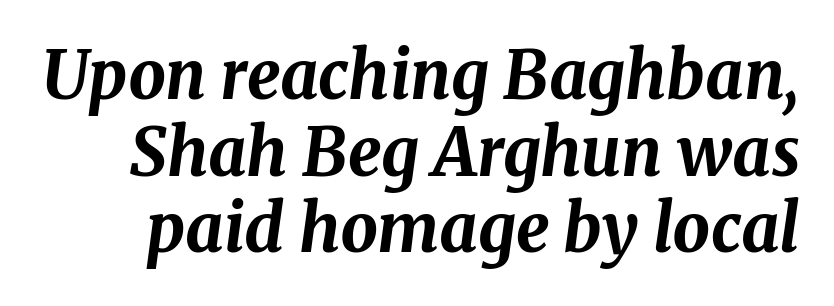
The text carries the slant typical of an italic or oblique font. This sample uses plain, unmodified letter spacing. Varying glyph widths throughout — classic text-font behaviour. Emphasis by weight is at full strength: bold. Beneath every word, the page is bare.
